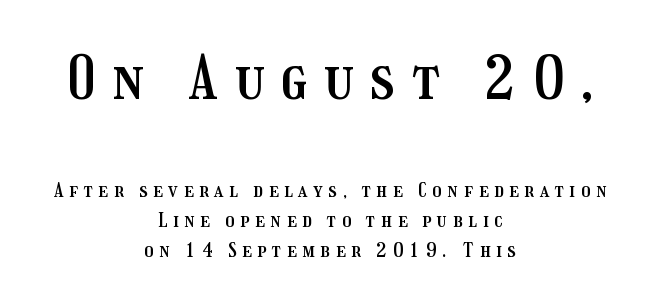
Q: Is the text italic (slanted)? A: No, it is upright.
Q: Is the text underlined? A: No.
Q: How is the paragraph aligned? A: Centered.
Q: Is the spacing between letters normal or unusually wide? A: Unusually wide.
Q: Is the spacing between lines tight, normal or loose? A: Normal.
Q: Which block of text is set in a larger size, the first (top) or the second (bottom)? A: The first (top) one.
Q: Width (condensed, normal, or wide)? A: Condensed.
Q: Stroke contrast? A: Medium.
Q: x-height? A: Medium.
Q: Monospaced? A: No.
